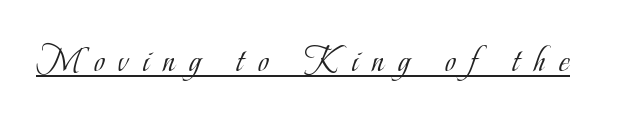
The image shows 37 px light, condensed serif type; set unusually wide letter spacing (+0.39 em), underlined; low stroke contrast and a small x-height.
